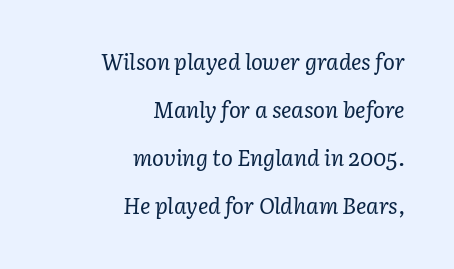
The typesetter chose a ragged-left arrangement here. The space between consecutive lines is lavish. The space directly below the letters is spotless. Stem width sits at or under what a default text font uses. What stands out about the letter spacing? Nothing — it is the standard amount.
